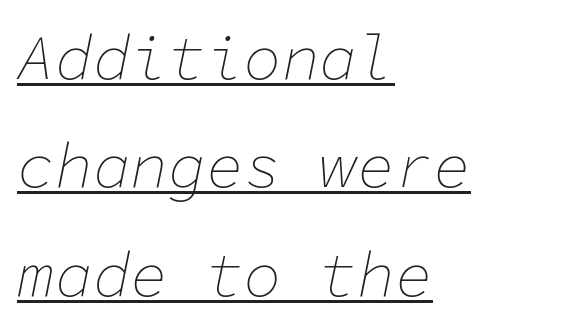
The image shows 63 px thin type, italic (leaning right), monospaced; set left-aligned, line spacing 1.72x, normal letter spacing, underlined; low stroke contrast and a medium x-height.
